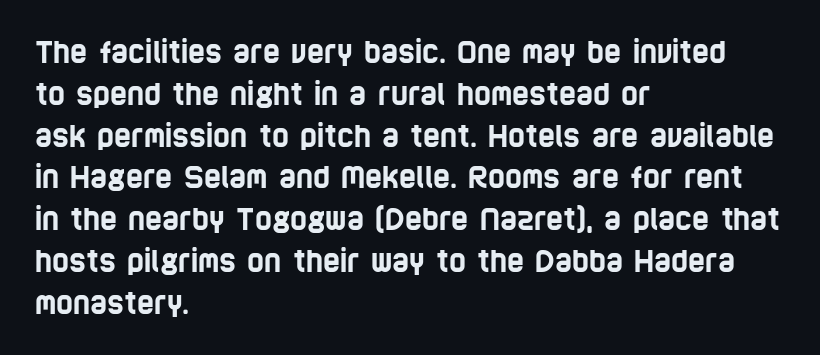
{"serif": "no", "width": "condensed", "stroke_contrast": "low", "x_height": "large", "monospaced": "no", "underline": "no", "align": "left", "line_spacing": "normal", "line_spacing_ratio": 1.44, "letter_spacing": "normal", "letter_spacing_em": 0.0, "glyph_px": 29}
